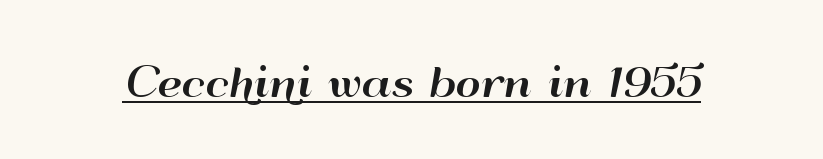
{"serif": "no", "width": "wide", "stroke_contrast": "high", "x_height": "small", "monospaced": "no", "underline": "yes", "letter_spacing": "normal", "letter_spacing_em": 0.0, "glyph_px": 39}
